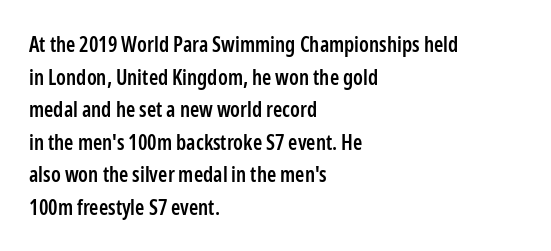
The image shows 21 px text type, upright; set left-aligned, normal line spacing (1.55x), normal letter spacing, not underlined.
